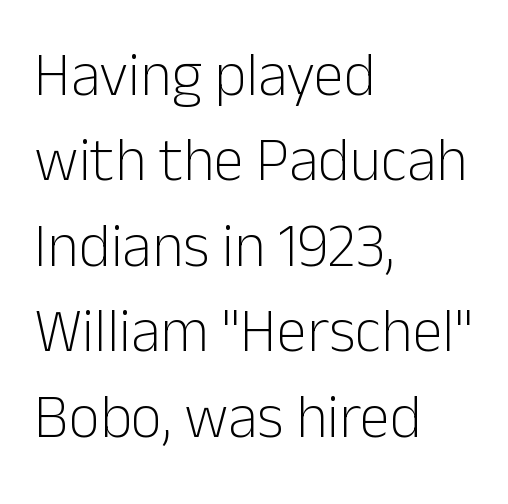
Interline gaps are of average width in this sample. Stroke thickness stays within the range of a standard reading face or lighter. The zone under the glyphs is completely vacant. You could not count columns in this text — the font is proportionally spaced.
